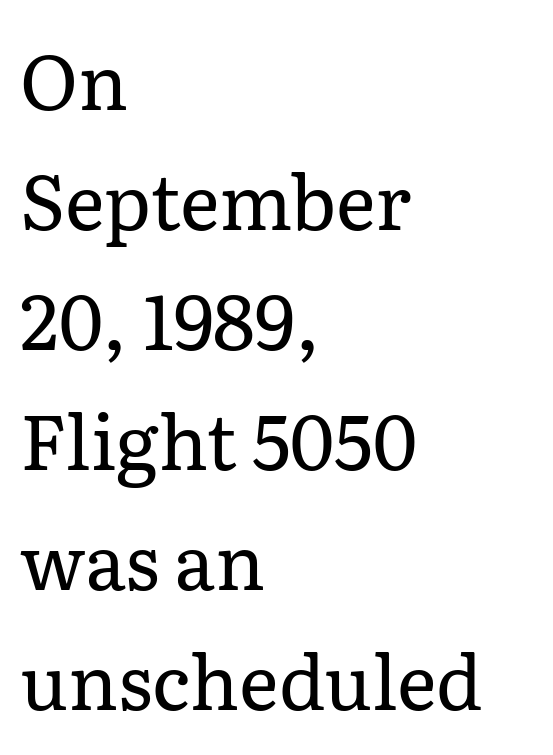
Q: Is the text bold? A: No.
Q: Is the text italic (slanted)? A: No, it is upright.
Q: Is the typeface a serif or a sans-serif typeface? A: Serif.
Q: Is the text underlined? A: No.
Q: How is the paragraph aligned? A: Left-aligned.
Q: Is the spacing between letters normal or unusually wide? A: Normal.
Q: Is the spacing between lines tight, normal or loose? A: Normal.
Q: Width (condensed, normal, or wide)? A: Normal.
Q: Stroke contrast? A: Low.
Q: x-height? A: Medium.
Q: Monospaced? A: No.
